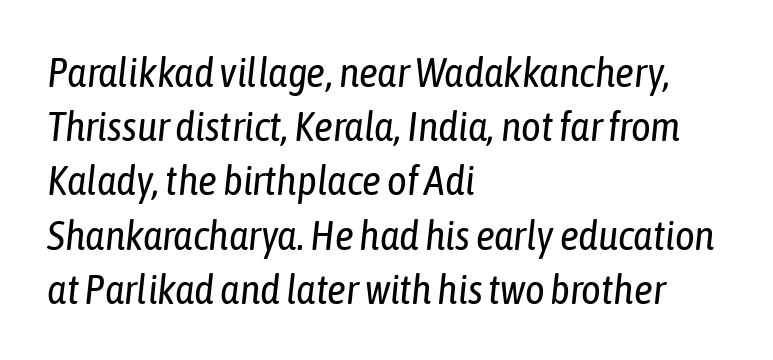
{"italic": "yes", "lean": "right", "slant_degrees": 6, "bold": "no", "weight": "regular", "width": "condensed", "stroke_contrast": "low", "x_height": "medium", "monospaced": "no", "underline": "no", "align": "left", "line_spacing": "normal", "line_spacing_ratio": 1.29, "letter_spacing": "normal", "letter_spacing_em": 0.0, "glyph_px": 42}
